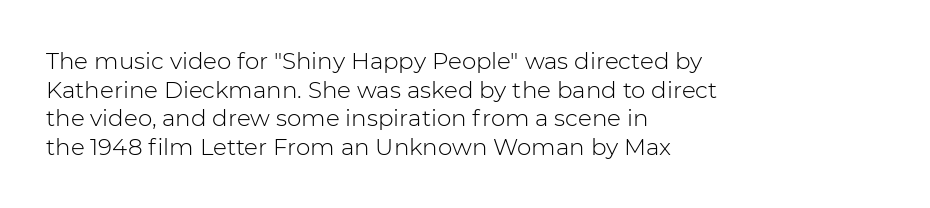
The image shows 23 px text type, upright; set left-aligned, normal line spacing (1.25x), normal letter spacing, not underlined.
